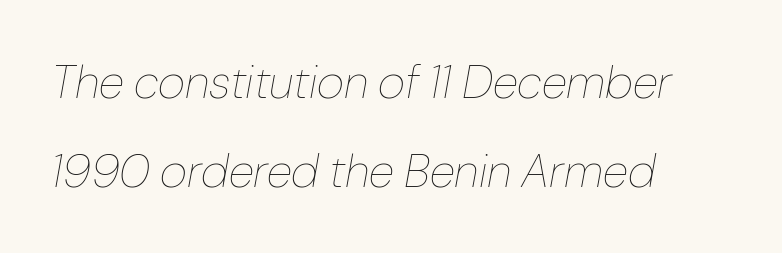
{"italic": "yes", "lean": "right", "slant_degrees": 10, "bold": "no", "weight": "thin", "width": "normal", "stroke_contrast": "low", "x_height": "medium", "monospaced": "no", "underline": "no", "align": "left", "line_spacing_ratio": 1.89, "letter_spacing": "normal", "letter_spacing_em": 0.0, "glyph_px": 47}
